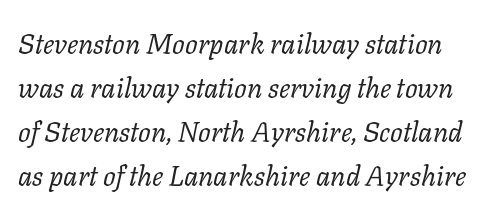
Q: Is the text bold? A: No.
Q: Is the text italic (slanted)? A: Yes, it leans right by about 11 degrees.
Q: Is the typeface a serif or a sans-serif typeface? A: Serif.
Q: Is the text underlined? A: No.
Q: Is the spacing between letters normal or unusually wide? A: Normal.
Q: Is the spacing between lines tight, normal or loose? A: Normal.
Q: Width (condensed, normal, or wide)? A: Normal.
Q: Stroke contrast? A: Low.
Q: x-height? A: Medium.
Q: Monospaced? A: No.
